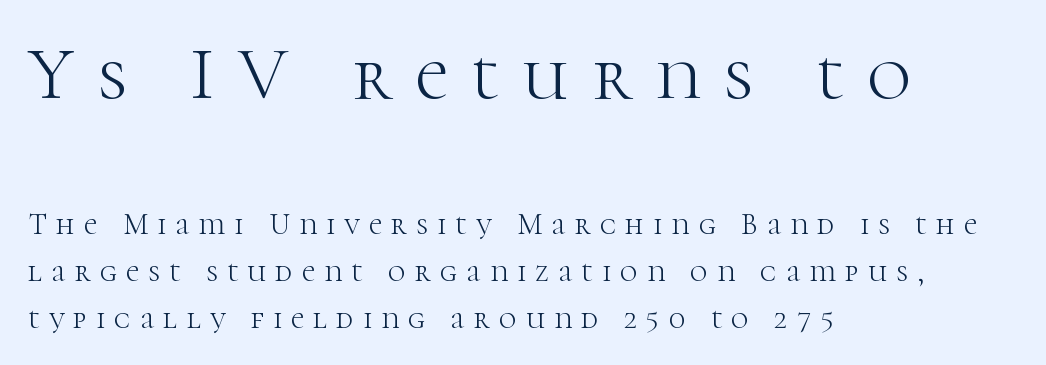
The image shows 75 px light serif type, upright; set left-aligned, normal line spacing (1.57x), unusually wide letter spacing (+0.31 em), not underlined; the first (top) block is 2.5x larger; high stroke contrast and a medium x-height.
